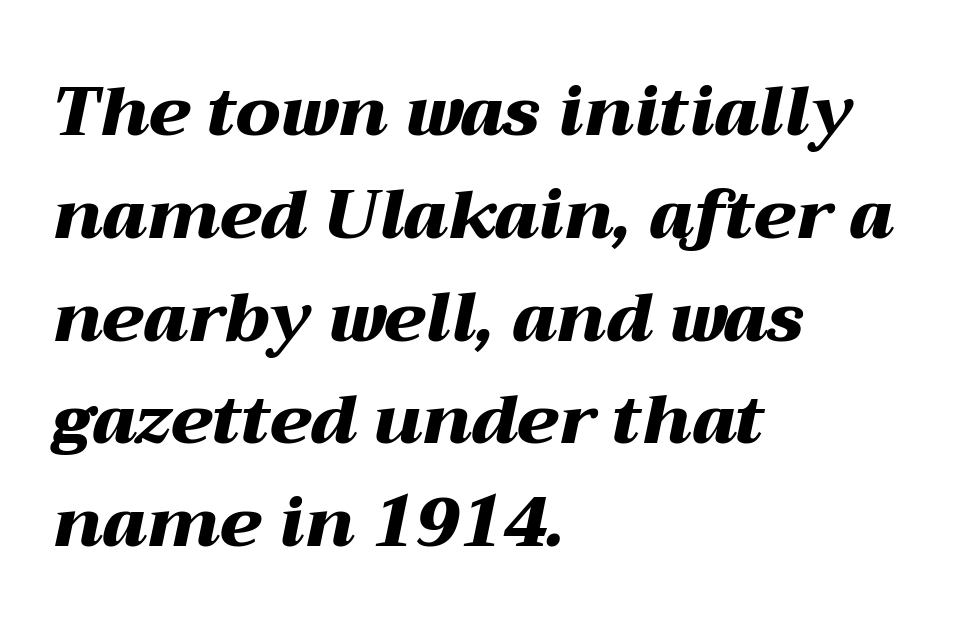
The image shows 69 px heavy, wide type, italic (leaning right); set left-aligned, normal line spacing (1.49x), normal letter spacing, not underlined; medium stroke contrast and a medium x-height.
